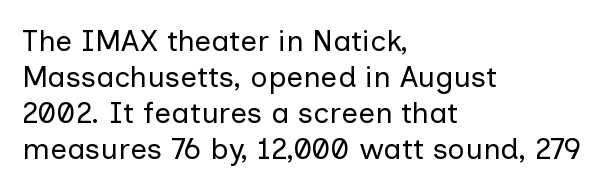
{"serif": "no", "italic": "no", "bold": "no", "weight": "regular", "width": "normal", "stroke_contrast": "low", "x_height": "medium", "monospaced": "no", "underline": "no", "align": "left", "line_spacing_ratio": 1.2, "letter_spacing": "normal", "letter_spacing_em": 0.0, "glyph_px": 30}
